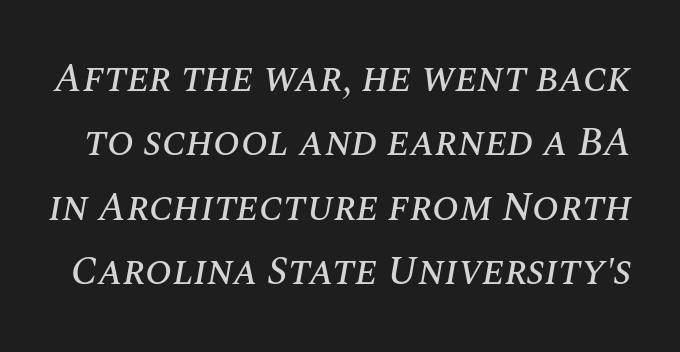
{"italic": "yes", "lean": "right", "slant_degrees": 10, "width": "normal", "stroke_contrast": "medium", "x_height": "large", "monospaced": "no", "underline": "no", "line_spacing": "normal", "line_spacing_ratio": 1.61, "letter_spacing": "normal", "letter_spacing_em": 0.0, "glyph_px": 40}
